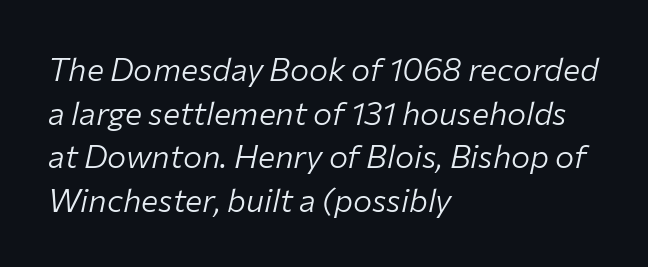
{"italic": "yes", "lean": "right", "slant_degrees": 12, "bold": "no", "weight": "light", "width": "normal", "stroke_contrast": "low", "x_height": "medium", "monospaced": "no", "underline": "no", "align": "left", "line_spacing": "normal", "line_spacing_ratio": 1.36, "letter_spacing": "normal", "letter_spacing_em": 0.0, "glyph_px": 32}
